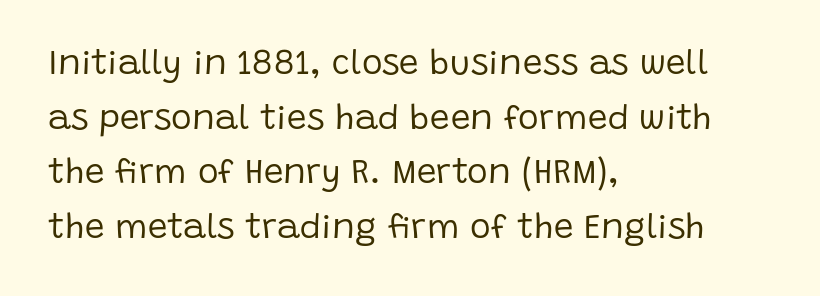
These lines sit exactly where default settings would place them. Default kerning and tracking; the words read as compact shapes. Honestly, there is no underline to notice here at all. Here the designer chose a conventional face with non-uniform glyph widths. The typography opts for an upright posture over an oblique one. Compared with a centered layout, this one pins lines to the left instead.
